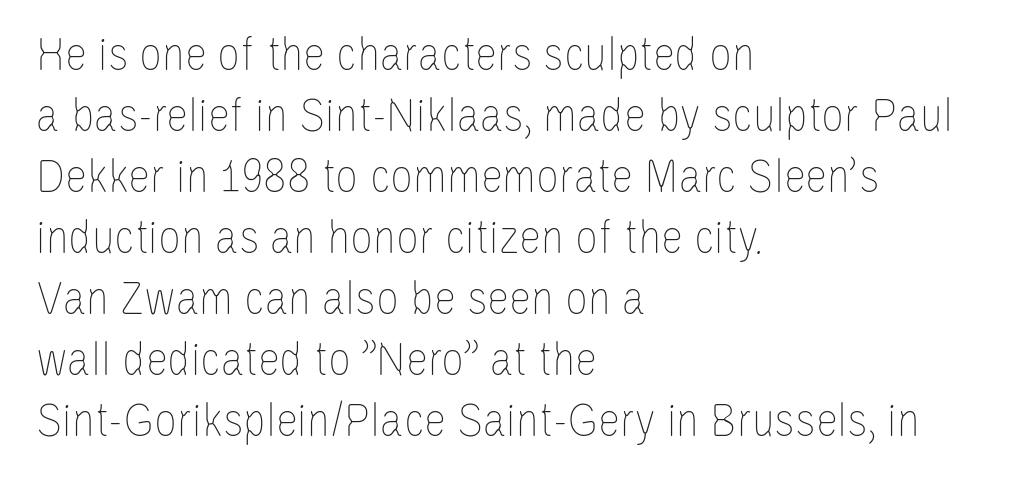
Q: Is the text bold? A: No.
Q: Is the text italic (slanted)? A: No, it is upright.
Q: Is the text underlined? A: No.
Q: How is the paragraph aligned? A: Left-aligned.
Q: Is the spacing between letters normal or unusually wide? A: Normal.
Q: Width (condensed, normal, or wide)? A: Condensed.
Q: Stroke contrast? A: Low.
Q: x-height? A: Large.
Q: Monospaced? A: No.
